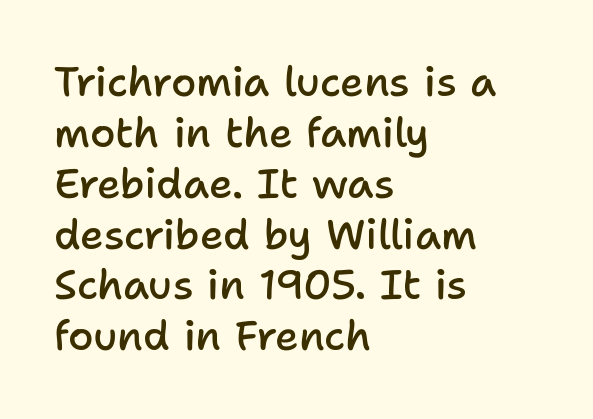
The image shows 41 px semibold sans-serif type, upright; set left-aligned, line spacing 1.24x, normal letter spacing, not underlined; low stroke contrast and a medium x-height.
